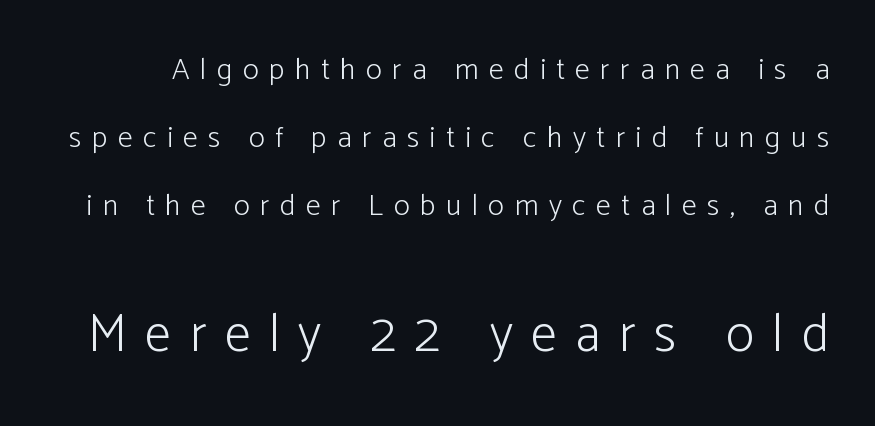
Loose tracking; the words dissolve into strings of separated letters. The space between consecutive lines is lavish. The rendering enlarges the type as you move from the upper chunk to the lower. Stroke mass is kept to a normal reading level or below. A typesetter would call this proportional, since set widths differ per character.
